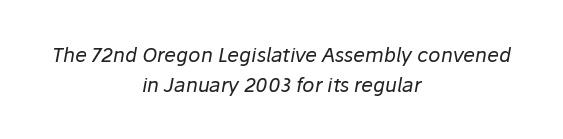
The image shows 20 px text type, italic (leaning right); set centered, normal line spacing (1.5x), normal letter spacing, not underlined.
